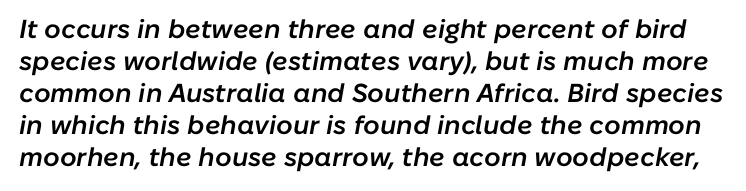
The image shows 26 px text type, italic (leaning right); set line spacing 1.23x, normal letter spacing, not underlined.
